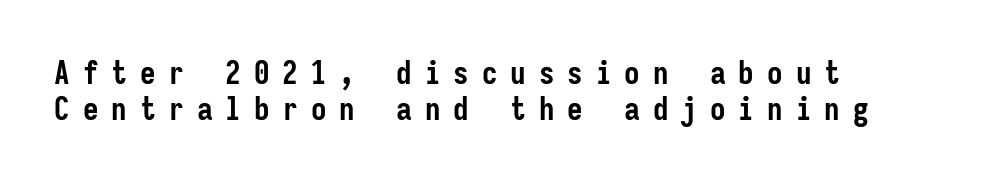
{"serif": "no", "italic": "no", "bold": "yes", "weight": "semibold", "width": "condensed", "stroke_contrast": "low", "x_height": "medium", "monospaced": "yes", "underline": "no", "align": "left", "line_spacing_ratio": 1.17, "letter_spacing": "wide", "letter_spacing_em": 0.42, "glyph_px": 31}
